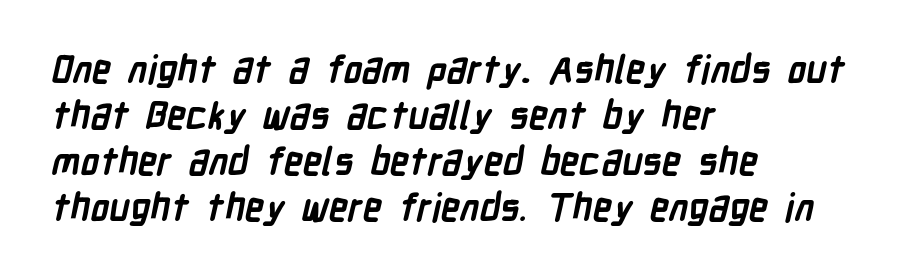
Each letter keeps its own natural width here, so spacing adapts to shape. The glyphs in this specimen are sans serif. Is the block centered? No — it sits flush against the left margin. Rule under the text: the space is simply empty. No extra tracking has been applied to these lines.
